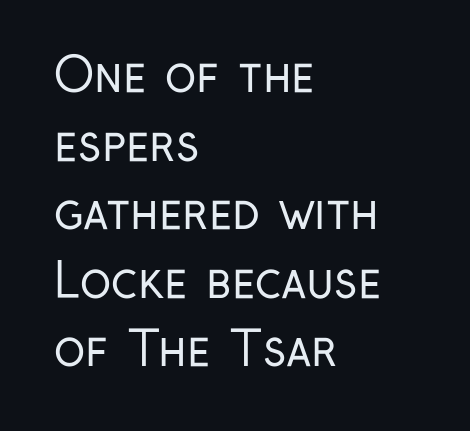
The image shows 47 px regular-weight, condensed sans-serif type, upright; set left-aligned, normal line spacing (1.46x), normal letter spacing, not underlined; low stroke contrast and a medium x-height.
